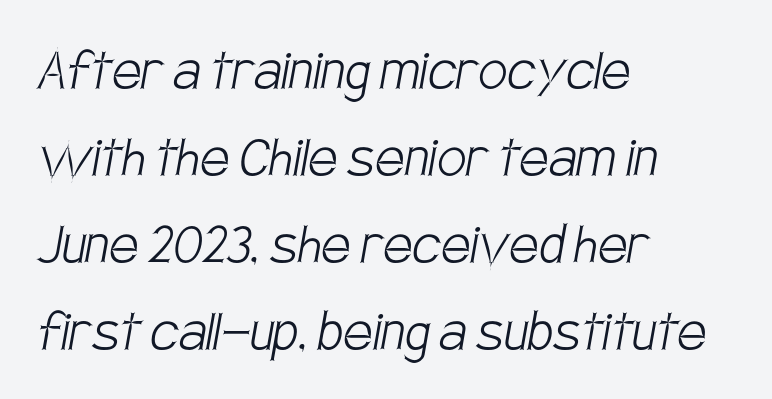
The image shows 65 px light, condensed sans-serif type; set left-aligned, normal line spacing (1.34x), normal letter spacing, not underlined; low stroke contrast and a large x-height.
